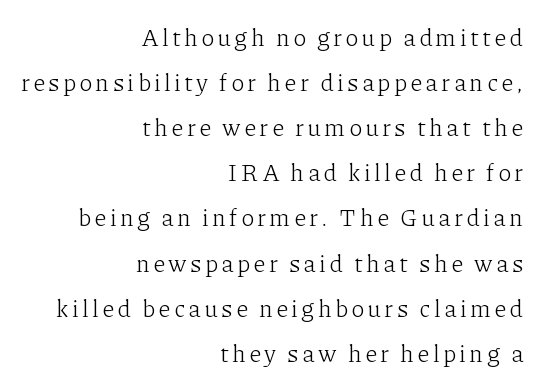
The image shows 24 px text type, upright; set right-aligned, line spacing 1.88x, not underlined.
